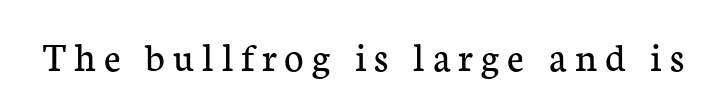
Q: Is the text bold? A: No.
Q: Is the text italic (slanted)? A: No, it is upright.
Q: Is the typeface a serif or a sans-serif typeface? A: Serif.
Q: Is the text underlined? A: No.
Q: Width (condensed, normal, or wide)? A: Normal.
Q: Stroke contrast? A: Low.
Q: x-height? A: Medium.
Q: Monospaced? A: No.
